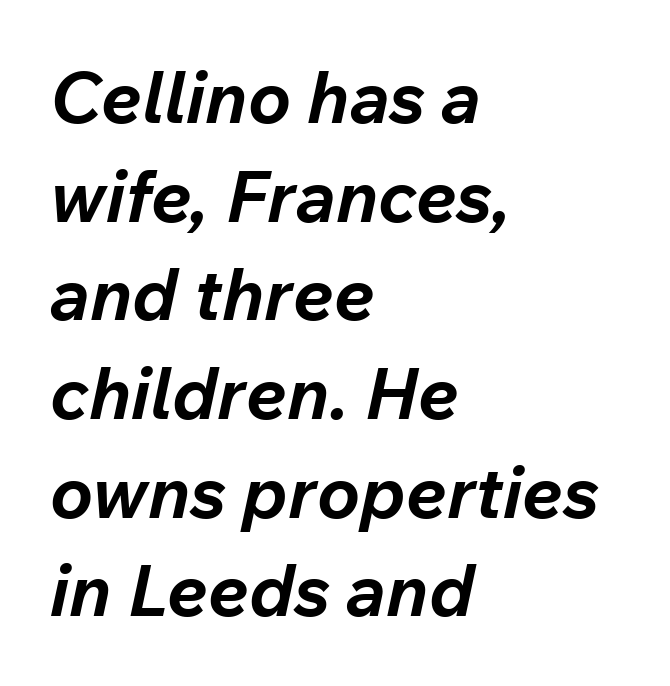
{"italic": "yes", "lean": "right", "slant_degrees": 12, "bold": "yes", "weight": "bold", "width": "normal", "stroke_contrast": "low", "x_height": "medium", "monospaced": "no", "underline": "no", "align": "left", "line_spacing": "normal", "line_spacing_ratio": 1.37, "letter_spacing": "normal", "letter_spacing_em": 0.0, "glyph_px": 72}
